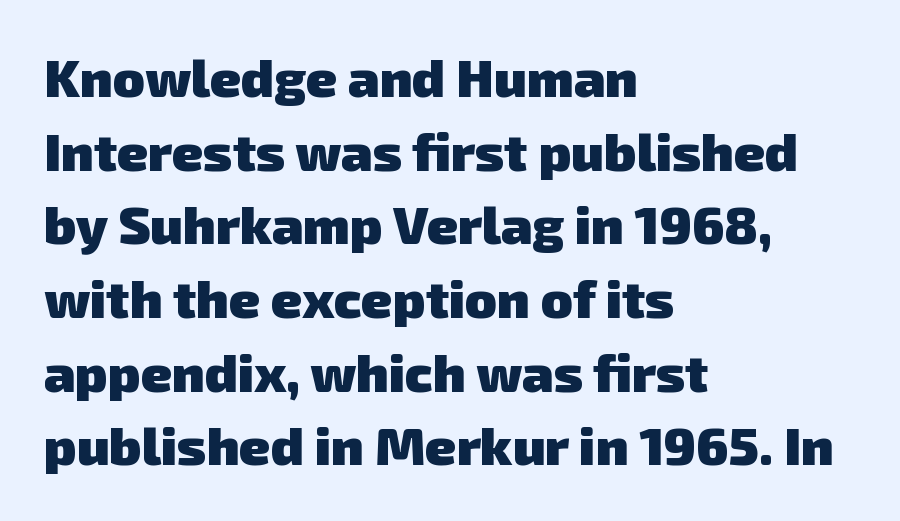
{"serif": "no", "bold": "yes", "weight": "heavy", "width": "normal", "stroke_contrast": "low", "x_height": "medium", "monospaced": "no", "underline": "no", "align": "left", "line_spacing": "normal", "line_spacing_ratio": 1.39, "letter_spacing": "normal", "letter_spacing_em": 0.0, "glyph_px": 53}
